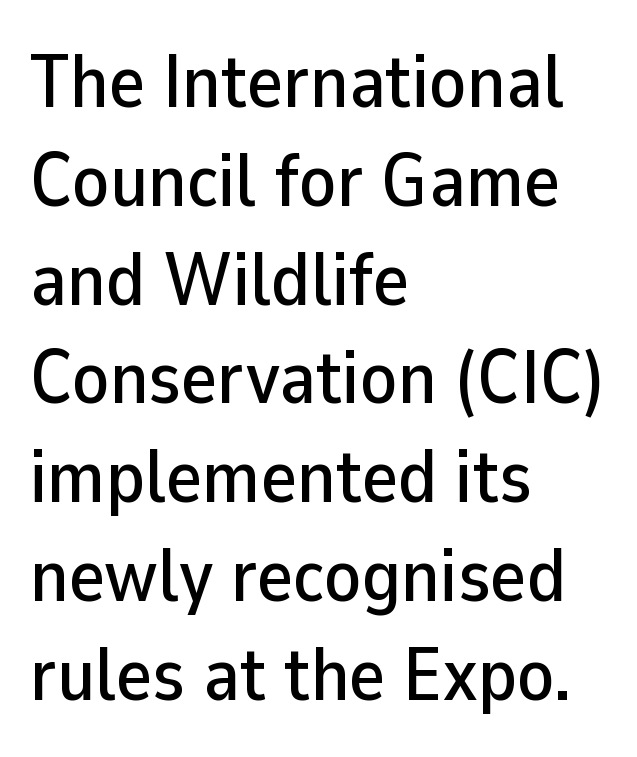
Q: Is the text italic (slanted)? A: No, it is upright.
Q: Is the typeface a serif or a sans-serif typeface? A: Sans-serif.
Q: Is the text underlined? A: No.
Q: How is the paragraph aligned? A: Left-aligned.
Q: Is the spacing between letters normal or unusually wide? A: Normal.
Q: Is the spacing between lines tight, normal or loose? A: Normal.
Q: Width (condensed, normal, or wide)? A: Normal.
Q: Stroke contrast? A: Low.
Q: x-height? A: Medium.
Q: Monospaced? A: No.
